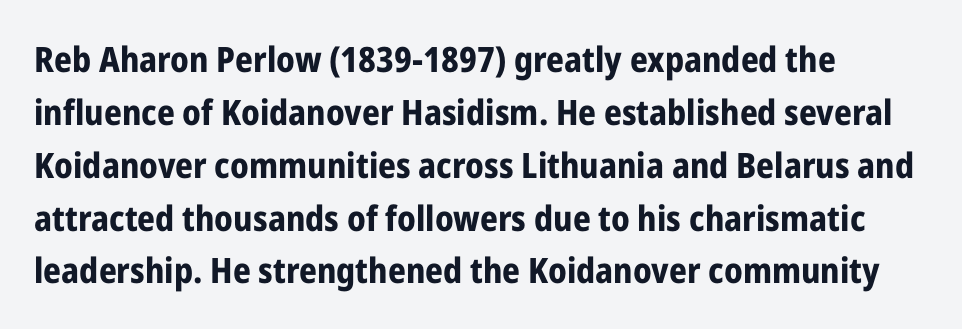
Do the characters align in a grid? No, the font is proportional. The letterforms sit shoulder to shoulder at normal distance. Nothing sits at the stroke ends, so this counts as sans-serif. Honestly, there is no underline to notice here at all.
